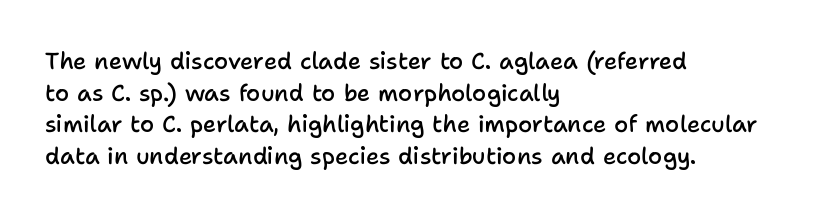
Ordinary non-slanted type is in use. This sample is left-justified, so line endings fall wherever the words run out. The letters sit at their default tracking, neither squeezed nor spread. Descenders are the only things crossing below the line.
